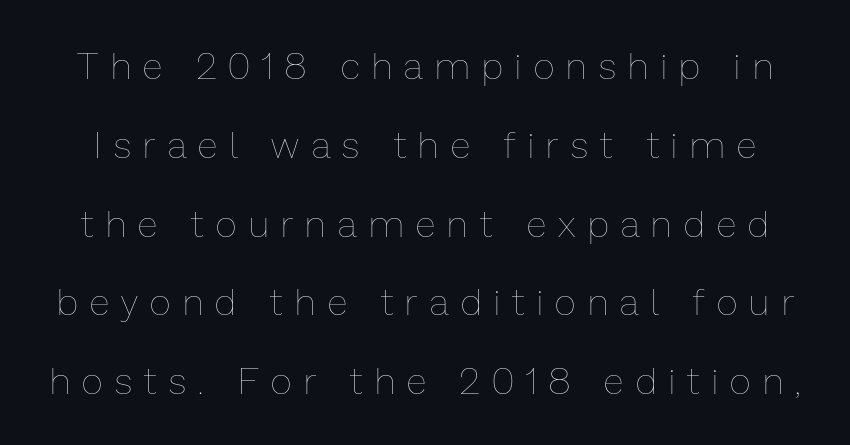
This is the regular roman posture of the typeface. Line spacing here is loose. Compared with typical body copy, the letter spacing here is much looser. Note the varied advance widths — an 'i' is clearly narrower than an 'm'. Caption: face not bold, strokes unweighted.
